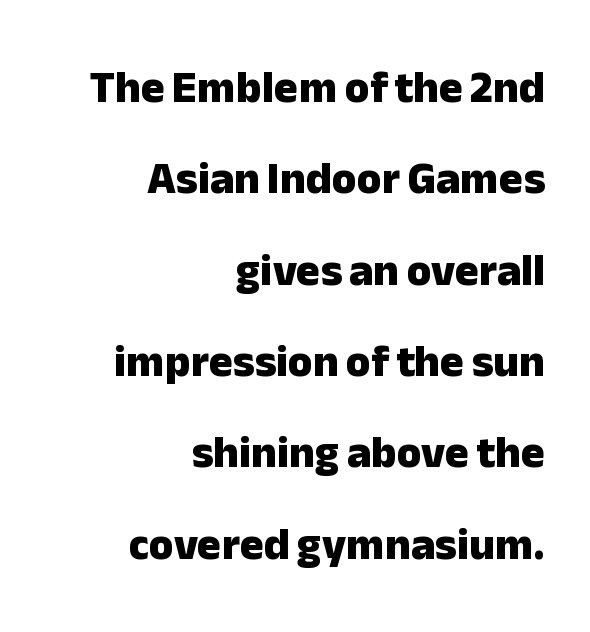
The image shows 45 px heavy sans-serif type, upright; set right-aligned, loose line spacing (2.03x), normal letter spacing, not underlined; low stroke contrast and a medium x-height.
